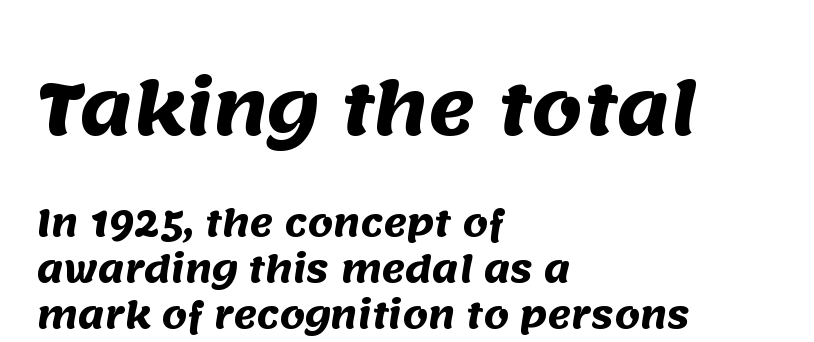
The typesetter chose a ragged-right arrangement here. Each new line begins a customary step beneath the previous one. You get the large type first, then a drop to smaller type. The space directly below the letters is spotless.
